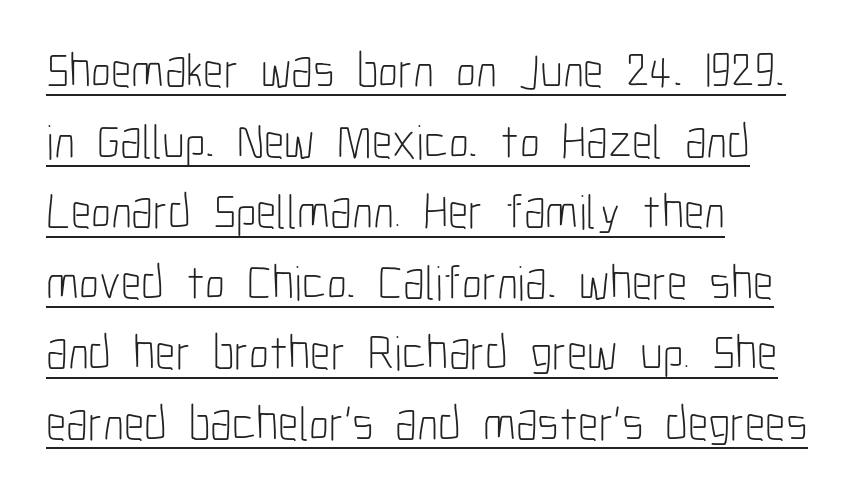
{"serif": "no", "italic": "no", "bold": "no", "weight": "light", "width": "condensed", "stroke_contrast": "low", "x_height": "medium", "monospaced": "no", "underline": "yes", "align": "left", "line_spacing": "normal", "line_spacing_ratio": 1.44, "letter_spacing": "normal", "letter_spacing_em": 0.0, "glyph_px": 49}
